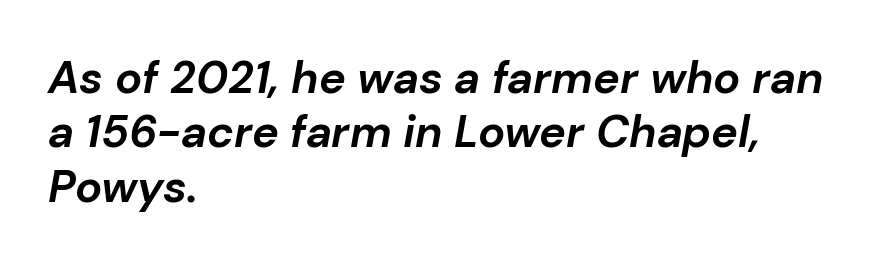
The image shows 45 px bold type, italic (leaning right); set left-aligned, line spacing 1.21x, normal letter spacing, not underlined; low stroke contrast and a medium x-height.
